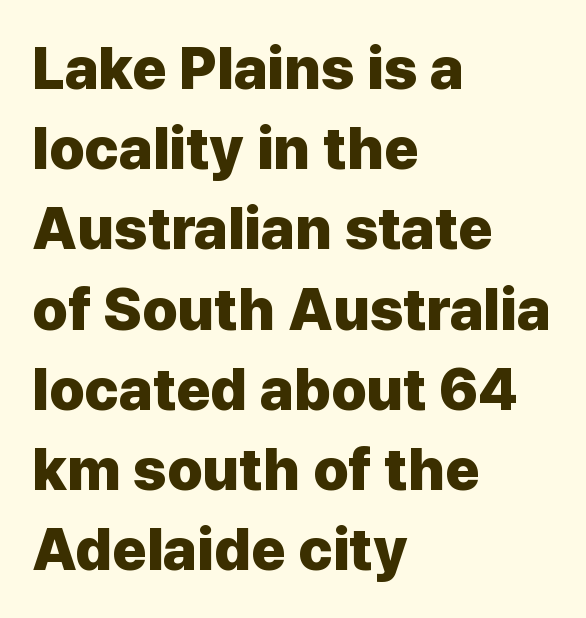
The image shows 59 px heavy sans-serif type, upright; set left-aligned, normal line spacing (1.36x), normal letter spacing, not underlined; low stroke contrast and a medium x-height.
